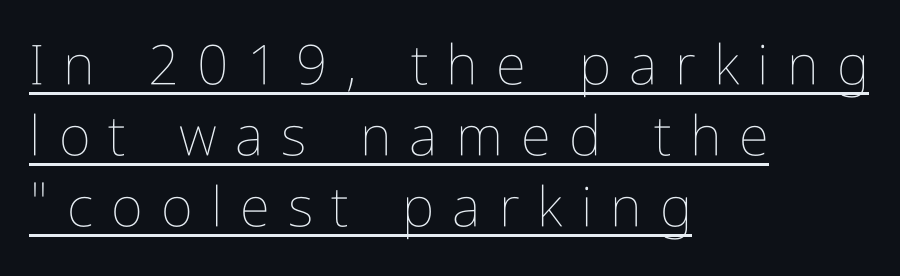
Q: Is the text bold? A: No.
Q: Is the text italic (slanted)? A: No, it is upright.
Q: Is the text underlined? A: Yes.
Q: How is the paragraph aligned? A: Left-aligned.
Q: Is the spacing between letters normal or unusually wide? A: Unusually wide.
Q: Is the spacing between lines tight, normal or loose? A: Normal.
Q: Width (condensed, normal, or wide)? A: Condensed.
Q: Stroke contrast? A: Low.
Q: x-height? A: Medium.
Q: Monospaced? A: No.
